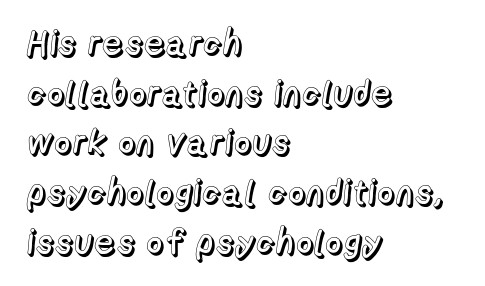
Leading: standard. You could not count columns in this text — the font is proportionally spaced. Reading down the block, your eye returns to a fixed left position each line.
